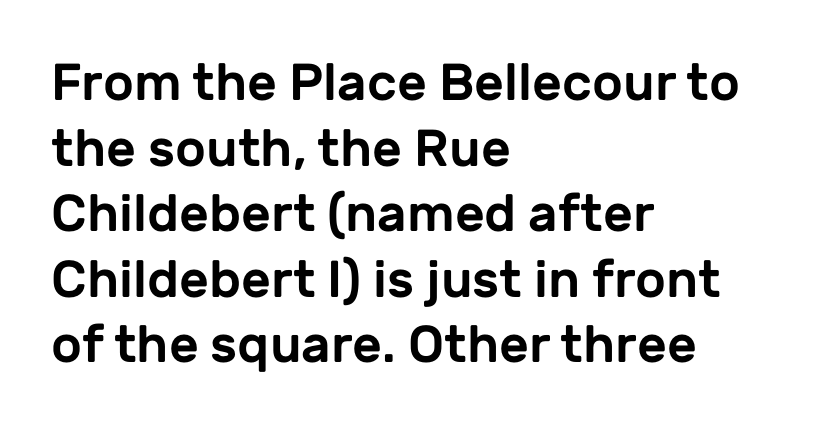
Spacing verdict: proportional, widths tailored to each character. This is the regular roman posture of the typeface. Normally led — the rows are evenly, conventionally spaced. Letters rest on an invisible, unmarked baseline.
